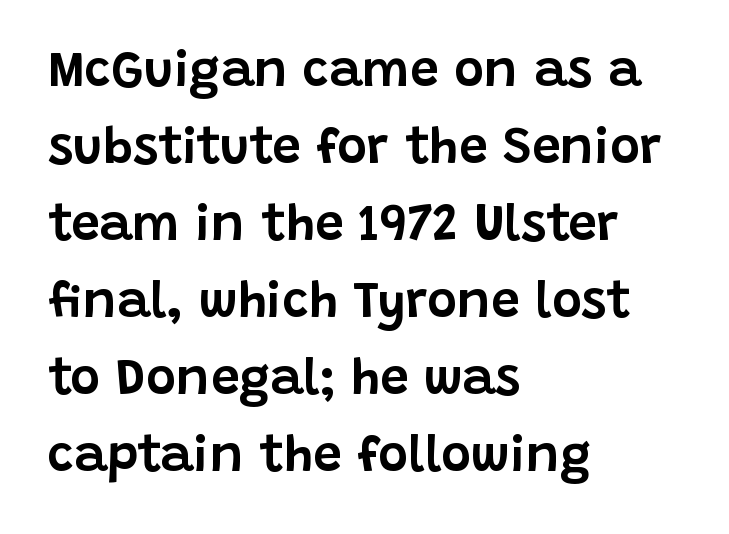
Descenders hang freely into open space. Vertically, the passage feels balanced, rows spaced as you'd expect. Notice how the stems are strictly vertical — no italics here. Compared with typical body copy, the letter spacing here is the same.
